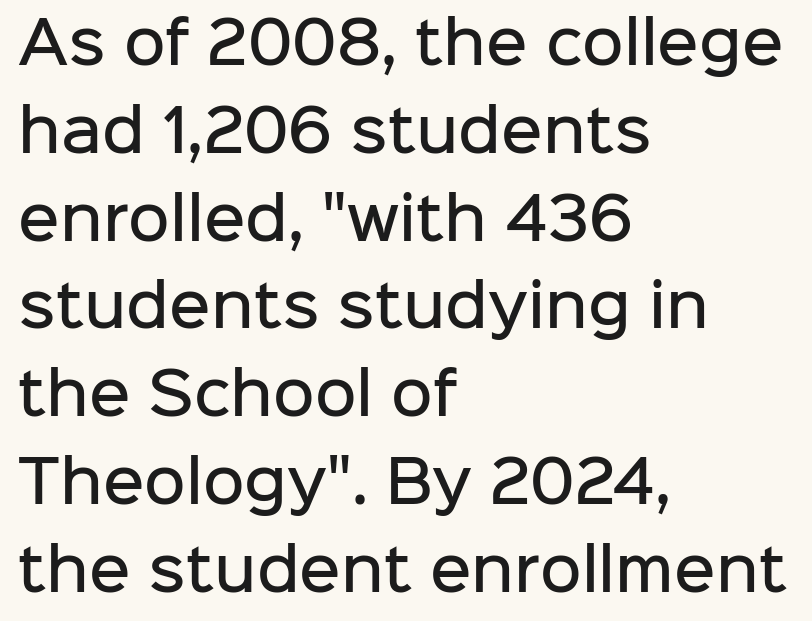
The image shows 57 px semibold sans-serif type, upright; set left-aligned, normal line spacing (1.54x), normal letter spacing, not underlined; low stroke contrast and a medium x-height.
